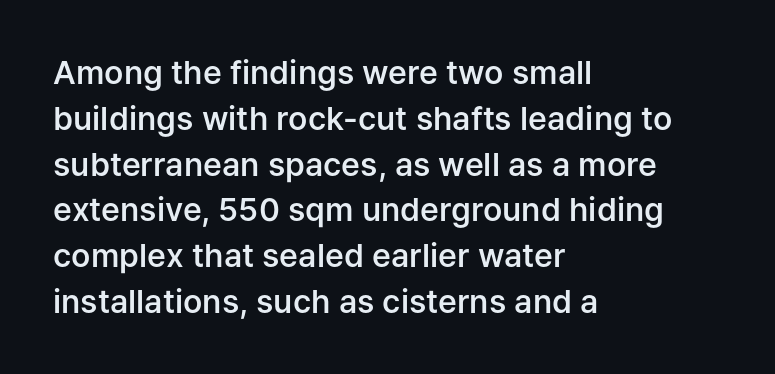
Regular leading. The face used here is proportionally spaced, like ordinary book or web type. A clean baseline with only descenders dipping below it. All the whitespace from short lines collects on the right. You can tell from the bare stems that sans-serif type was used. Tracking here is standard; glyphs follow each other at the usual distance.
